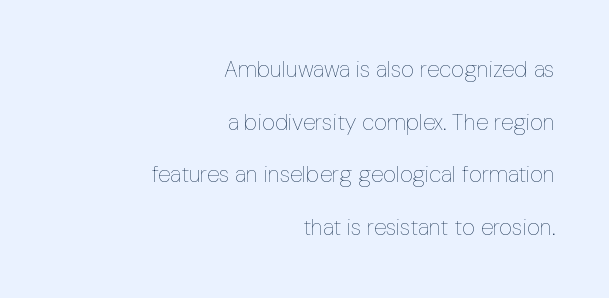
Q: Is the text bold? A: No.
Q: Is the text italic (slanted)? A: No, it is upright.
Q: Is the text underlined? A: No.
Q: How is the paragraph aligned? A: Right-aligned.
Q: Is the spacing between letters normal or unusually wide? A: Normal.
Q: Is the spacing between lines tight, normal or loose? A: Loose.
